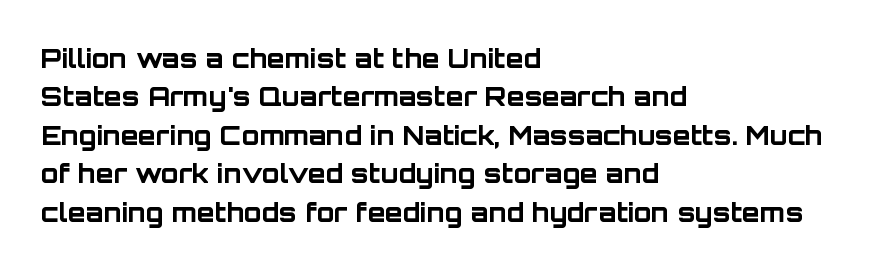
{"italic": "no", "bold": "yes", "underline": "no", "align": "left", "line_spacing": "normal", "line_spacing_ratio": 1.48, "letter_spacing": "normal", "letter_spacing_em": 0.0, "glyph_px": 26}
